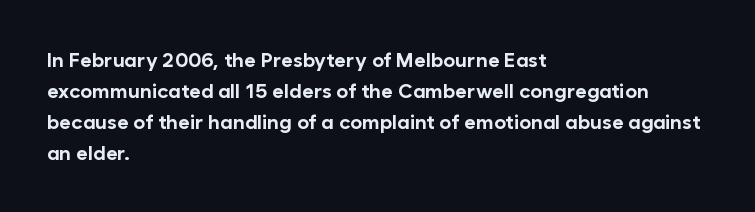
{"italic": "no", "bold": "yes", "underline": "no", "align": "left", "line_spacing": "normal", "line_spacing_ratio": 1.55, "letter_spacing": "normal", "letter_spacing_em": 0.0, "glyph_px": 20}
